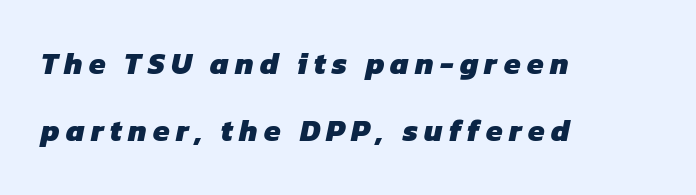
Q: Is the text bold? A: Yes.
Q: Is the typeface a serif or a sans-serif typeface? A: Sans-serif.
Q: Is the text underlined? A: No.
Q: How is the paragraph aligned? A: Left-aligned.
Q: Is the spacing between letters normal or unusually wide? A: Unusually wide.
Q: Is the spacing between lines tight, normal or loose? A: Loose.
Q: Width (condensed, normal, or wide)? A: Normal.
Q: Stroke contrast? A: Low.
Q: x-height? A: Medium.
Q: Monospaced? A: No.
